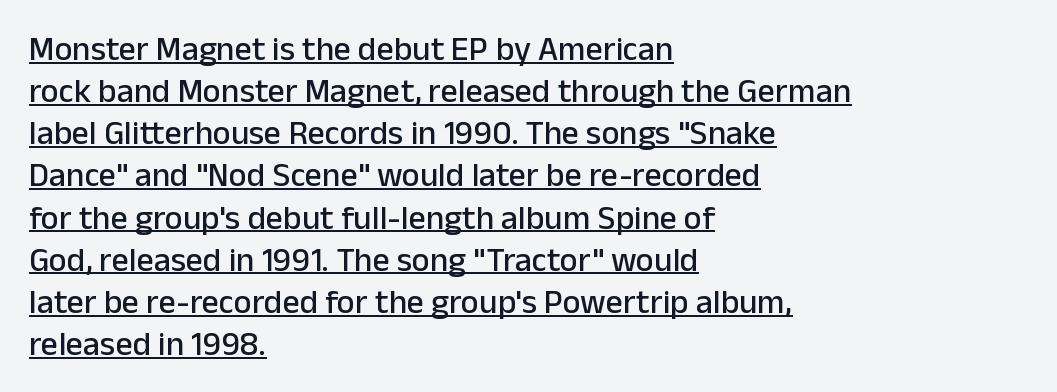
{"serif": "no", "italic": "no", "width": "normal", "stroke_contrast": "low", "x_height": "medium", "monospaced": "no", "underline": "yes", "align": "left", "line_spacing_ratio": 1.24, "letter_spacing": "normal", "letter_spacing_em": 0.0, "glyph_px": 34}
